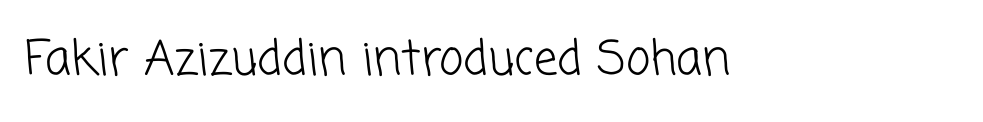
The image shows 47 px light sans-serif type; set normal letter spacing, not underlined; low stroke contrast and a medium x-height.
